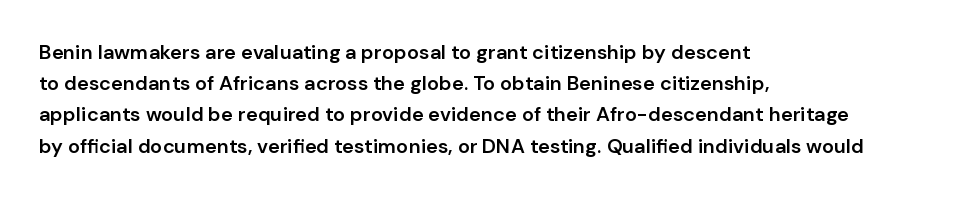
Each line starts at the same left margin while the right side varies. Default kerning and tracking; the words read as compact shapes. Notice how the stems are strictly vertical — no italics here. Compared with typical paragraphs, the rows here are spaced about the same. Has an underline been added? It has not. Strokes here are thickened, but only to semibold level.
